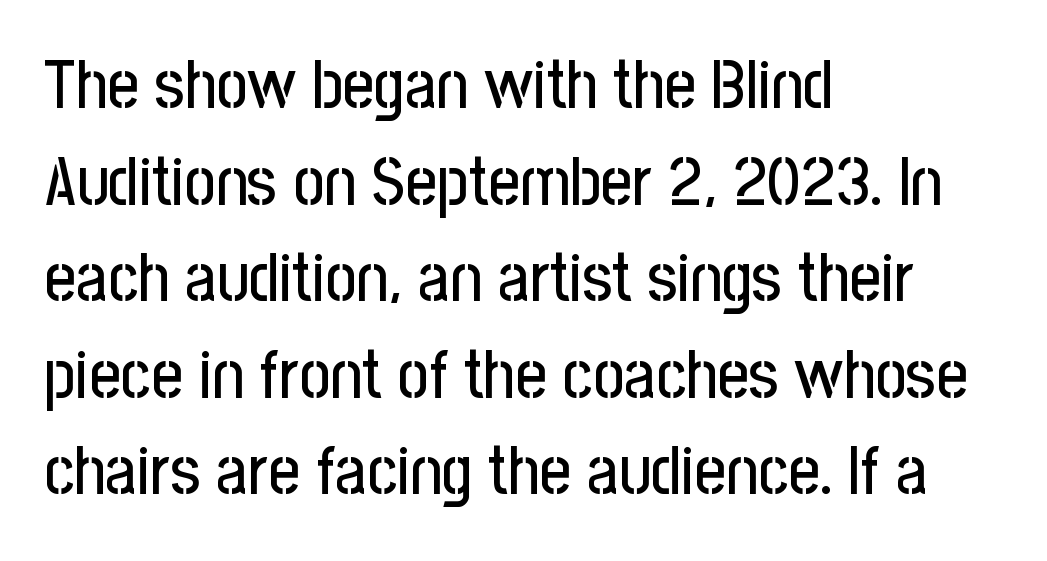
A typesetter would call this leading conventional body-copy spacing. Has an underline been added? It has not. You can tell it's not italic because the verticals are truly vertical. You could not count columns in this text — the font is proportionally spaced. Observe the ordinary spacing: letters are neighbours, not strangers. The passage is arranged the way most books set body copy — flush left.
